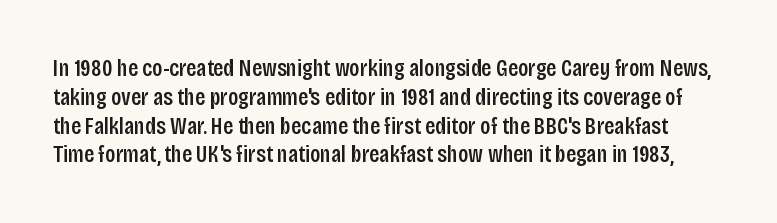
{"italic": "no", "bold": "semi", "underline": "no", "line_spacing_ratio": 1.2, "letter_spacing": "normal", "letter_spacing_em": 0.0, "glyph_px": 24}
